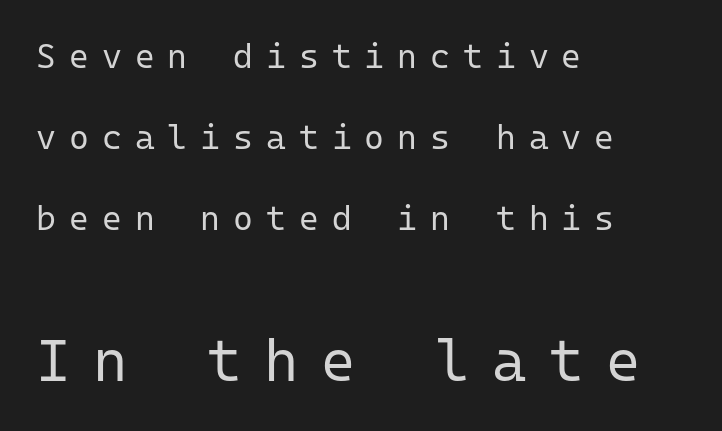
Q: Is the text bold? A: No.
Q: Is the text italic (slanted)? A: No, it is upright.
Q: Is the typeface a serif or a sans-serif typeface? A: Sans-serif.
Q: Is the text underlined? A: No.
Q: How is the paragraph aligned? A: Left-aligned.
Q: Is the spacing between letters normal or unusually wide? A: Unusually wide.
Q: Is the spacing between lines tight, normal or loose? A: Loose.
Q: Which block of text is set in a larger size, the first (top) or the second (bottom)? A: The second (bottom) one.
Q: Width (condensed, normal, or wide)? A: Normal.
Q: Stroke contrast? A: Low.
Q: x-height? A: Medium.
Q: Monospaced? A: Yes.
